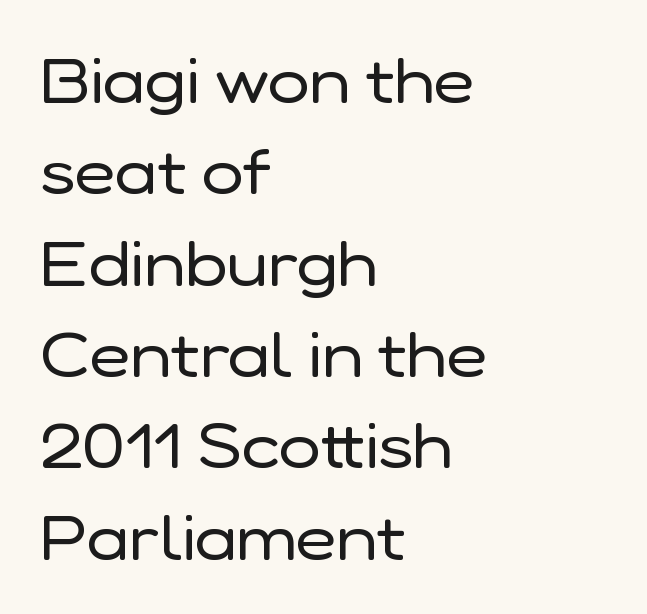
The image shows 63 px regular-weight sans-serif type, upright; set left-aligned, normal line spacing (1.45x), normal letter spacing, not underlined; low stroke contrast and a medium x-height.
